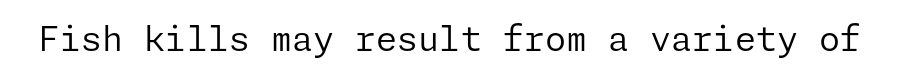
The image shows 34 px regular-weight sans-serif type, upright; set normal letter spacing, not underlined; low stroke contrast and a medium x-height.
